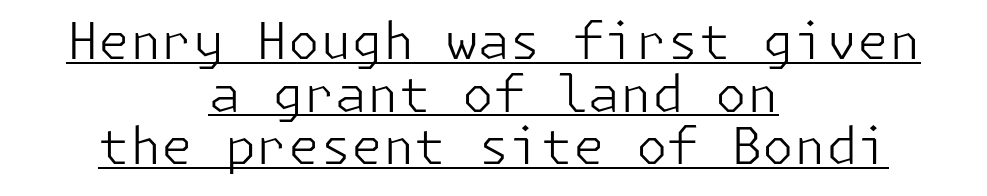
{"serif": "no", "italic": "no", "bold": "no", "weight": "light", "width": "normal", "stroke_contrast": "low", "x_height": "medium", "underline": "yes", "align": "center", "line_spacing": "tight", "line_spacing_ratio": 1.03, "letter_spacing": "normal", "letter_spacing_em": 0.0, "glyph_px": 51}
